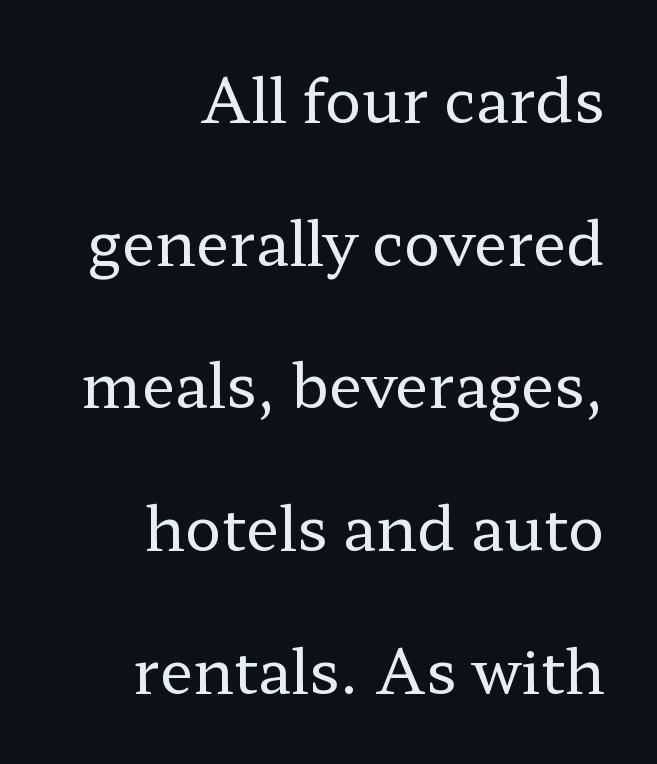
The face looks like a standard text weight, possibly lighter. This rendering employs a face with finishing strokes, i.e., a serif. The paragraph shown leans on its right margin. Quick note: interline space is abundant. Is this a fixed-width face? No — the glyphs have proportional, varying widths.
